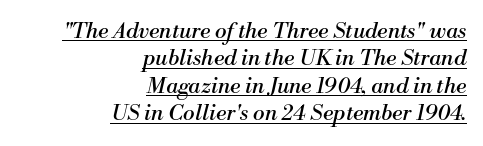
The image shows 22 px text type, italic (leaning right); set right-aligned, normal line spacing (1.25x), normal letter spacing, underlined.
